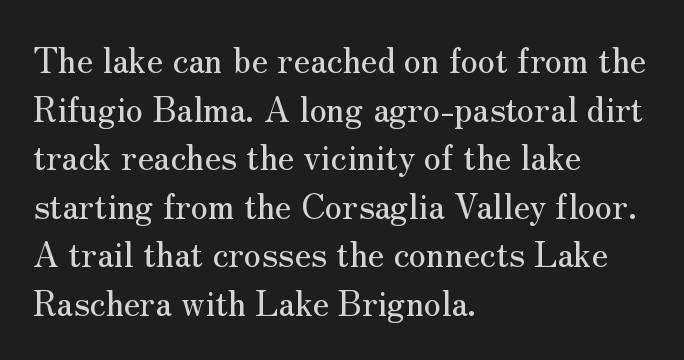
Q: Is the text italic (slanted)? A: No, it is upright.
Q: Is the typeface a serif or a sans-serif typeface? A: Serif.
Q: Is the text underlined? A: No.
Q: How is the paragraph aligned? A: Left-aligned.
Q: Is the spacing between letters normal or unusually wide? A: Normal.
Q: Is the spacing between lines tight, normal or loose? A: Normal.
Q: Width (condensed, normal, or wide)? A: Normal.
Q: Stroke contrast? A: Medium.
Q: x-height? A: Small.
Q: Monospaced? A: No.
